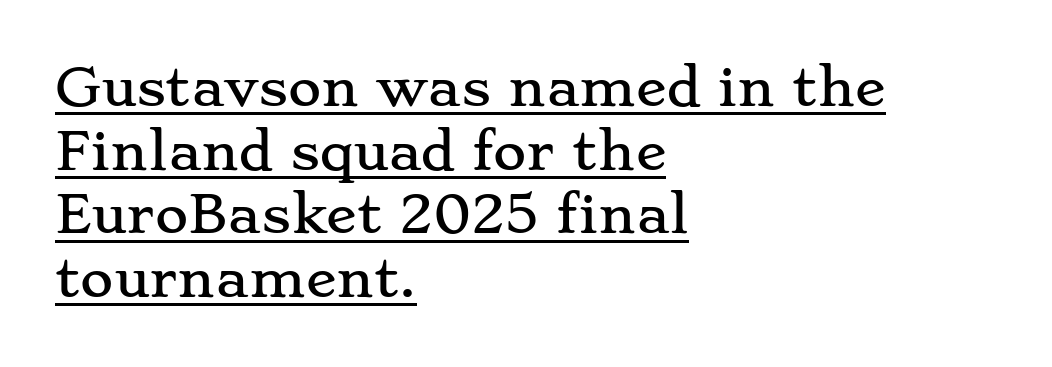
Q: Is the text italic (slanted)? A: No, it is upright.
Q: Is the typeface a serif or a sans-serif typeface? A: Serif.
Q: Is the text underlined? A: Yes.
Q: How is the paragraph aligned? A: Left-aligned.
Q: Is the spacing between letters normal or unusually wide? A: Normal.
Q: Is the spacing between lines tight, normal or loose? A: Normal.
Q: Width (condensed, normal, or wide)? A: Wide.
Q: Stroke contrast? A: Low.
Q: x-height? A: Small.
Q: Monospaced? A: No.
